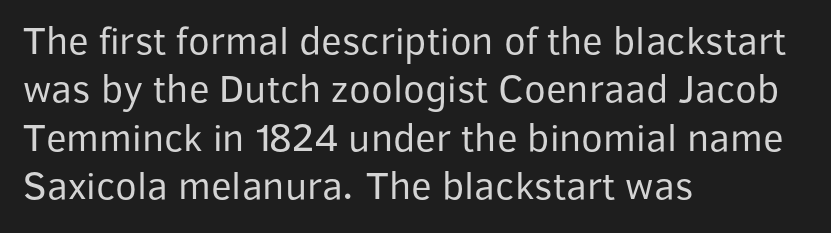
Q: Is the text bold? A: No.
Q: Is the text italic (slanted)? A: No, it is upright.
Q: Is the typeface a serif or a sans-serif typeface? A: Sans-serif.
Q: Is the text underlined? A: No.
Q: How is the paragraph aligned? A: Left-aligned.
Q: Is the spacing between letters normal or unusually wide? A: Normal.
Q: Width (condensed, normal, or wide)? A: Normal.
Q: Stroke contrast? A: Low.
Q: x-height? A: Medium.
Q: Monospaced? A: No.
